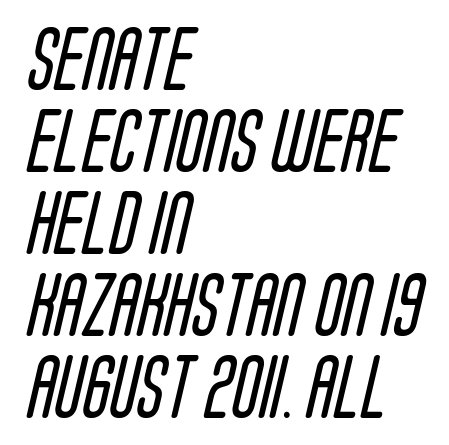
The image shows 64 px regular-weight, condensed sans-serif type; set left-aligned, normal line spacing (1.28x), normal letter spacing, not underlined; low stroke contrast and a large x-height.
